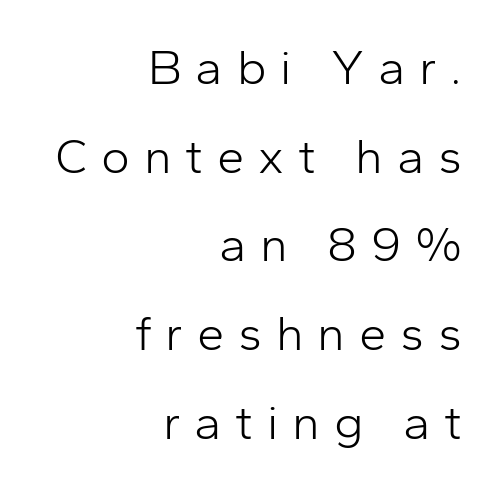
The image shows 49 px light sans-serif type, upright; set right-aligned, line spacing 1.81x, unusually wide letter spacing (+0.28 em), not underlined; low stroke contrast and a medium x-height.
